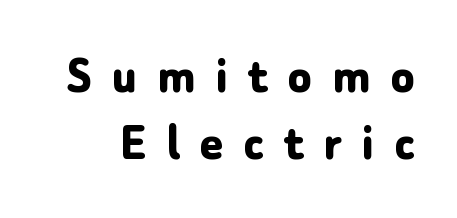
Spacing verdict: proportional, widths tailored to each character. The strip under each line holds only bare page. You'd pick this weight for a headline — it's a proper bold. Observe the absence of serifs on each vertical stroke in this sample. The typography opts for an upright posture over an oblique one. The tracking jumps out immediately: characters are airy and widely separated.
